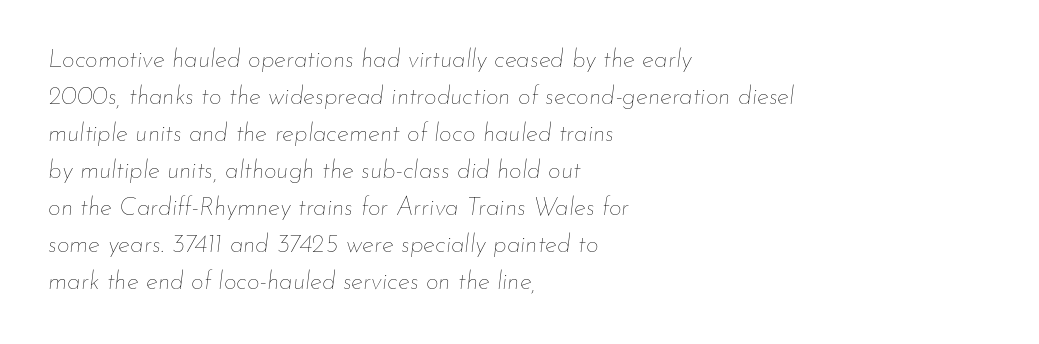
{"italic": "yes", "lean": "right", "slant_degrees": 7, "bold": "no", "underline": "no", "align": "left", "line_spacing": "normal", "line_spacing_ratio": 1.48, "letter_spacing": "normal", "letter_spacing_em": 0.0, "glyph_px": 25}
